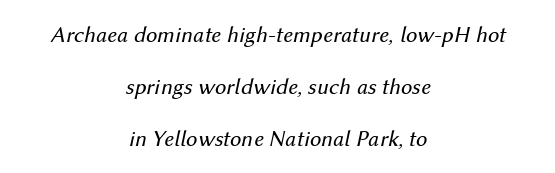
The image shows 23 px text type, italic (leaning right); set centered, loose line spacing (2.26x), normal letter spacing, not underlined.
